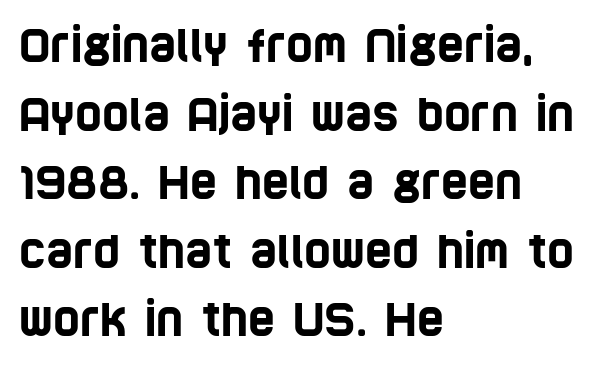
Leftover space on each line is placed entirely after the last word. A typesetter would call this zero additional tracking. One glance says typical: line gaps are just what's usual. You could not count columns in this text — the font is proportionally spaced. The baseline area is clear.
